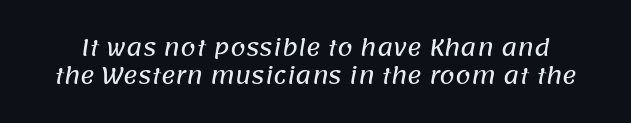
The image shows 22 px text type; set normal line spacing (1.26x), normal letter spacing, not underlined.
